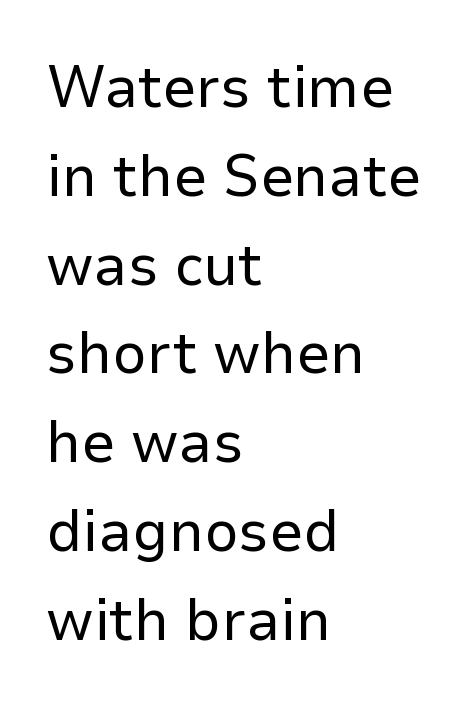
Do the letters lean? They stand straight. Plain, unruled lines of type. Compared with typical paragraphs, the rows here are spaced about the same. The letterforms sit shoulder to shoulder at normal distance.
